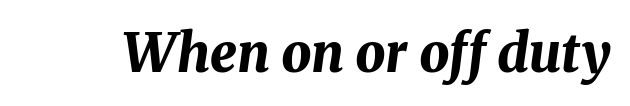
{"italic": "yes", "lean": "right", "slant_degrees": 8, "bold": "yes", "weight": "bold", "width": "normal", "stroke_contrast": "medium", "x_height": "medium", "monospaced": "no", "underline": "no", "letter_spacing": "normal", "letter_spacing_em": 0.0, "glyph_px": 53}
